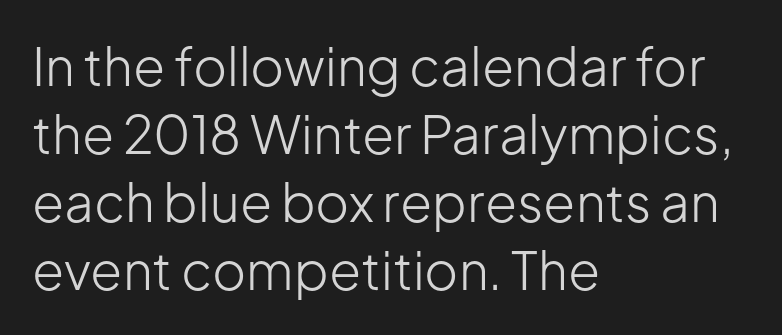
The space between consecutive lines is moderate. Does the type have serifs? No, each stem ends abruptly. Only glyphs here, with clear space below each row. What stands out about the letter spacing? Nothing — it is the standard amount. The strokes are not fattened; the text isn't bold. Quick note: not italic, upright.
